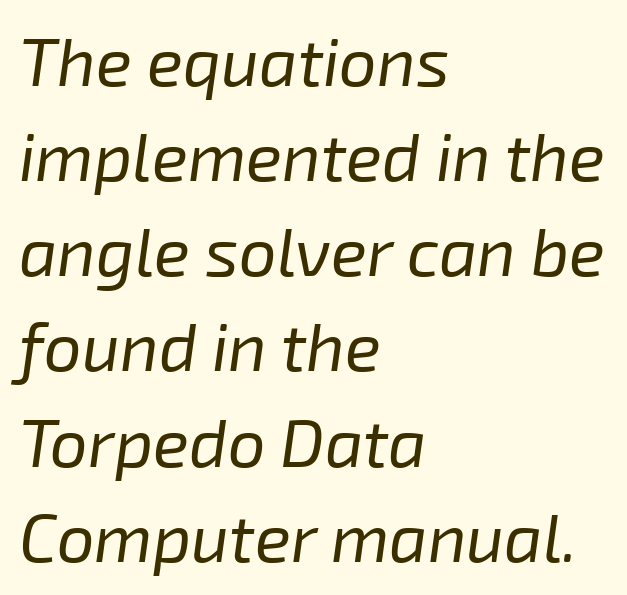
Q: Is the text bold? A: No.
Q: Is the text italic (slanted)? A: Yes, it leans right by about 8 degrees.
Q: Is the text underlined? A: No.
Q: How is the paragraph aligned? A: Left-aligned.
Q: Is the spacing between letters normal or unusually wide? A: Normal.
Q: Is the spacing between lines tight, normal or loose? A: Normal.
Q: Width (condensed, normal, or wide)? A: Normal.
Q: Stroke contrast? A: Low.
Q: x-height? A: Medium.
Q: Monospaced? A: No.
